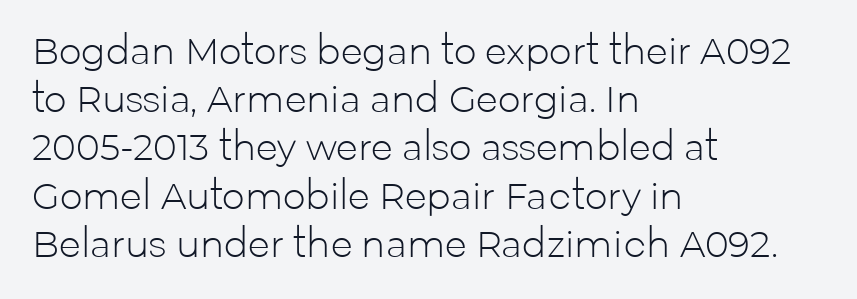
This is not heavy type; no bold has been used. No extra tracking has been applied to these lines. If you measured baseline to baseline, you'd find a middling distance. Does the lettering tilt? It doesn't — this is upright.
